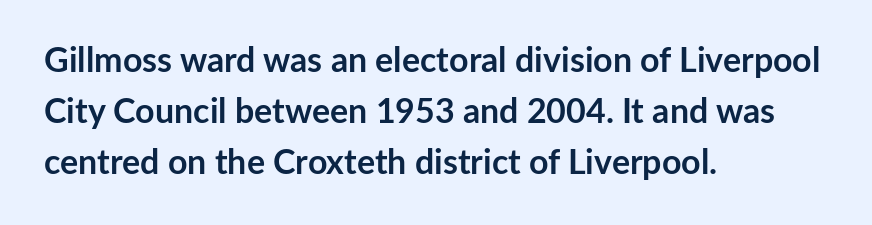
Honestly, the row spacing looks completely unremarkable. Emphasis by weight is at full strength: bold. Every row of glyphs begins at an identical x-position on the left. Think of a printed novel: that variable character pitch is what you see here.
